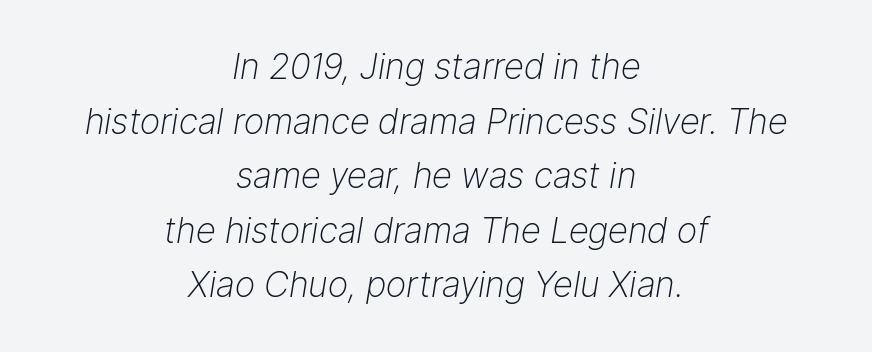
Q: Is the text bold? A: No.
Q: Is the text italic (slanted)? A: Yes, it leans right by about 9 degrees.
Q: Is the text underlined? A: No.
Q: How is the paragraph aligned? A: Centered.
Q: Is the spacing between letters normal or unusually wide? A: Normal.
Q: Is the spacing between lines tight, normal or loose? A: Normal.
Q: Width (condensed, normal, or wide)? A: Normal.
Q: Stroke contrast? A: Low.
Q: x-height? A: Medium.
Q: Monospaced? A: No.
